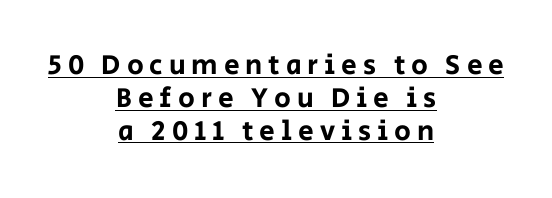
The image shows 28 px sans-serif type, upright; set centered, line spacing 1.17x, unusually wide letter spacing (+0.21 em), underlined; low stroke contrast and a large x-height.
